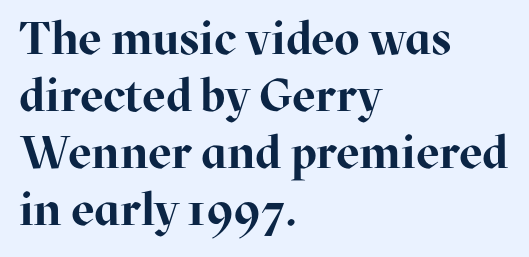
Which margin do the lines hug? The left one — the right edge is uneven. Look at the tracking — it's just the regular setting, nothing added. Small tapered or slab feet sit at the stroke ends, so this counts as serif. Set as a true bold cut, around the 700 mark.
